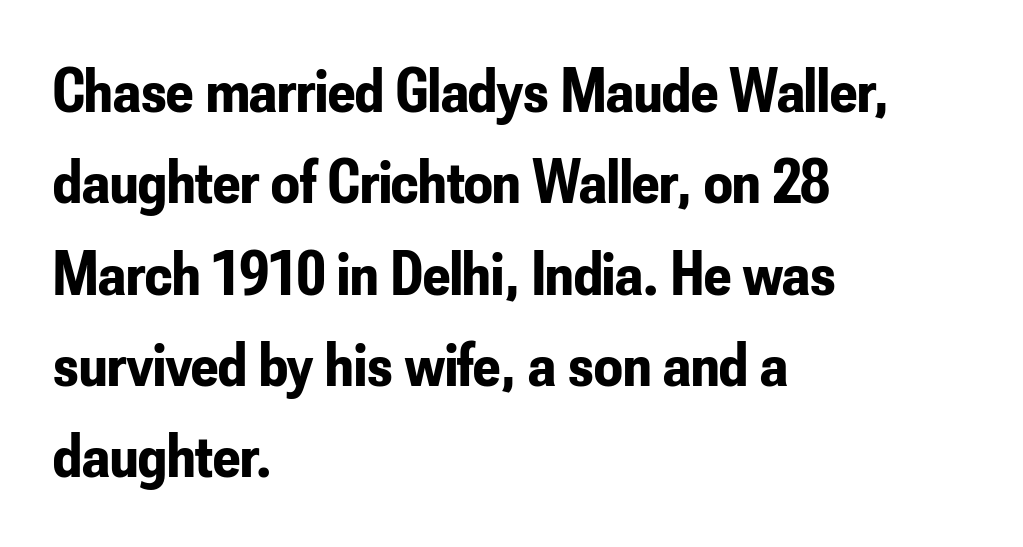
The image shows 63 px bold, condensed sans-serif type, upright; set left-aligned, normal line spacing (1.45x), normal letter spacing, not underlined; low stroke contrast and a small x-height.
